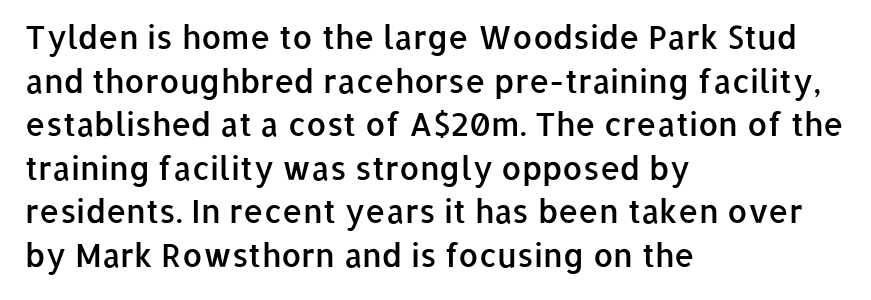
The image shows 32 px semibold sans-serif type, upright; set left-aligned, normal line spacing (1.36x), normal letter spacing, not underlined; low stroke contrast and a medium x-height.
